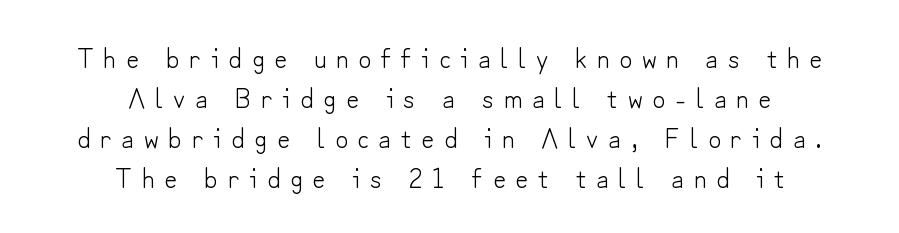
{"serif": "no", "italic": "no", "bold": "no", "weight": "light", "width": "normal", "stroke_contrast": "low", "x_height": "small", "monospaced": "no", "underline": "no", "align": "center", "line_spacing": "normal", "line_spacing_ratio": 1.43, "letter_spacing": "wide", "letter_spacing_em": 0.35, "glyph_px": 28}
